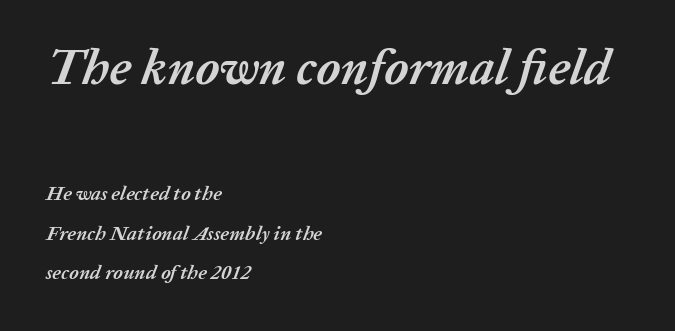
{"italic": "yes", "lean": "right", "slant_degrees": 20, "bold": "yes", "weight": "semibold", "width": "normal", "stroke_contrast": "low", "x_height": "medium", "monospaced": "no", "underline": "no", "align": "left", "line_spacing": "loose", "line_spacing_ratio": 1.97, "letter_spacing": "normal", "letter_spacing_em": 0.0, "larger_block": "first", "size_ratio": 2.5, "glyph_px": 50}
